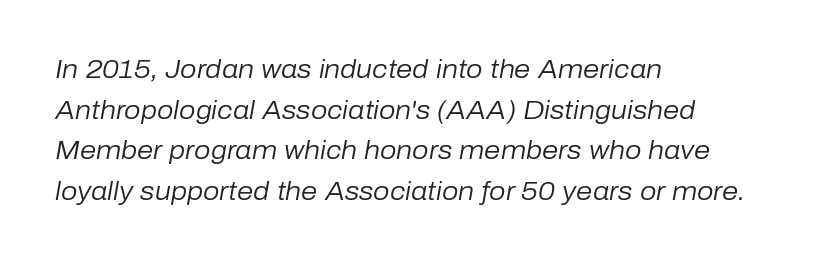
{"italic": "yes", "lean": "right", "slant_degrees": 10, "bold": "no", "underline": "no", "align": "left", "line_spacing": "normal", "line_spacing_ratio": 1.56, "letter_spacing": "normal", "letter_spacing_em": 0.0, "glyph_px": 26}
